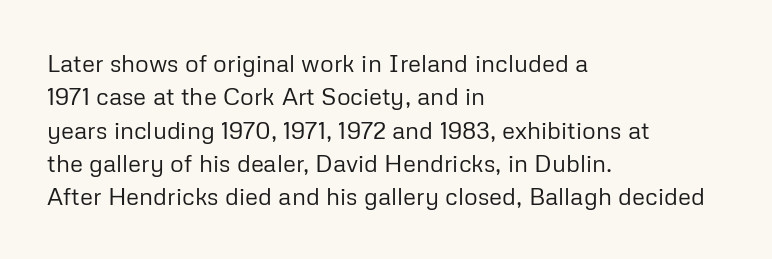
Q: Is the text bold? A: No.
Q: Is the text italic (slanted)? A: No, it is upright.
Q: Is the text underlined? A: No.
Q: How is the paragraph aligned? A: Left-aligned.
Q: Is the spacing between letters normal or unusually wide? A: Normal.
Q: Is the spacing between lines tight, normal or loose? A: Normal.
